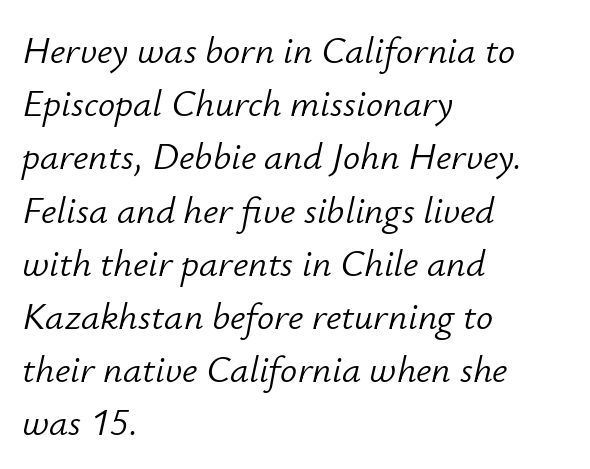
Does the copy run flush right? No — it runs flush left. The baseline area is clear. Evenly set lines give the paragraph a standard silhouette. The axis of the letterforms is tilted away from vertical.
